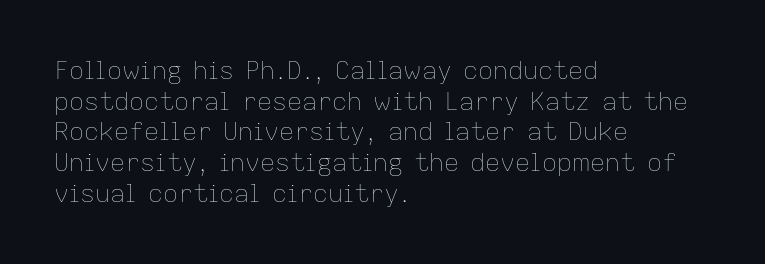
Q: Is the text bold? A: No.
Q: Is the text italic (slanted)? A: No, it is upright.
Q: Is the text underlined? A: No.
Q: How is the paragraph aligned? A: Left-aligned.
Q: Is the spacing between letters normal or unusually wide? A: Normal.
